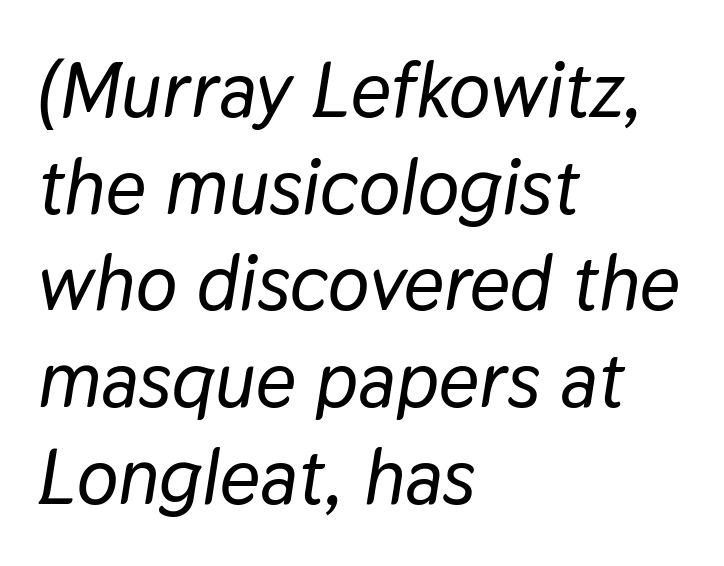
{"italic": "yes", "lean": "right", "slant_degrees": 9, "width": "normal", "stroke_contrast": "low", "x_height": "medium", "monospaced": "no", "underline": "no", "align": "left", "line_spacing_ratio": 1.24, "letter_spacing": "normal", "letter_spacing_em": 0.0, "glyph_px": 78}
